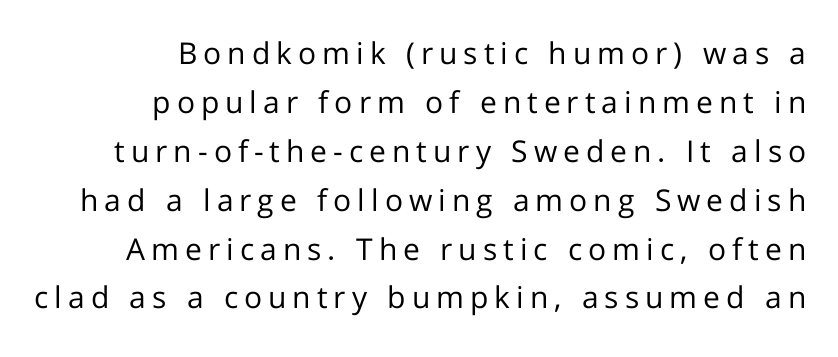
The face used here is rendered with a markedly widened letterfit. You can tell it's not italic because the verticals are truly vertical. Serifs: no, the terminals of the letterforms are clean. Character widths vary here, with narrow letters taking less room than wide ones.
